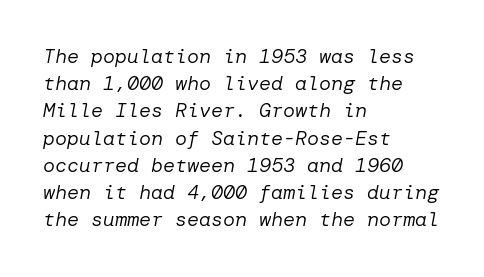
Line spacing here is normal. Compared with ordinary roman type, these characters are visibly tilted. Heft: none added — not bold. Between one letter and the next there's only the usual sliver of space.
